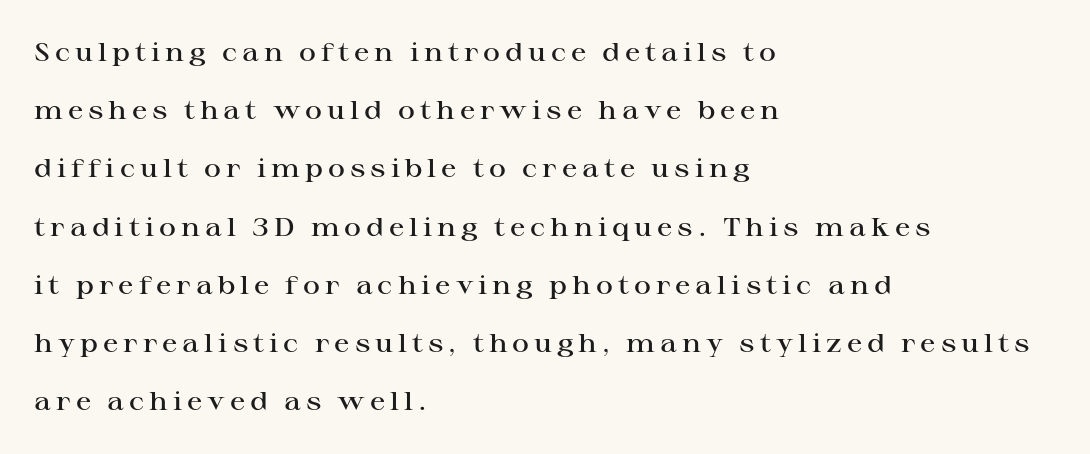
{"italic": "no", "bold": "semi", "underline": "no", "align": "left", "line_spacing": "loose", "line_spacing_ratio": 2.24, "glyph_px": 26}
